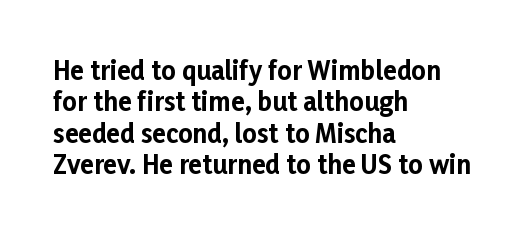
Q: Is the text bold? A: Yes.
Q: Is the text italic (slanted)? A: No, it is upright.
Q: Is the text underlined? A: No.
Q: How is the paragraph aligned? A: Left-aligned.
Q: Is the spacing between letters normal or unusually wide? A: Normal.
Q: Is the spacing between lines tight, normal or loose? A: Normal.
